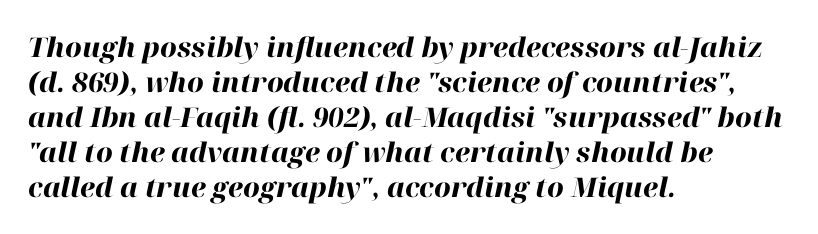
The specimen reads as italic at a glance. Successive baselines arrive at the customary interval. Look at the tracking — it's just the regular setting, nothing added. The paragraph has a hard left edge and a soft right edge. Honestly, there is no underline to notice here at all. I'd describe the lettering as bold — thick and assertive.
